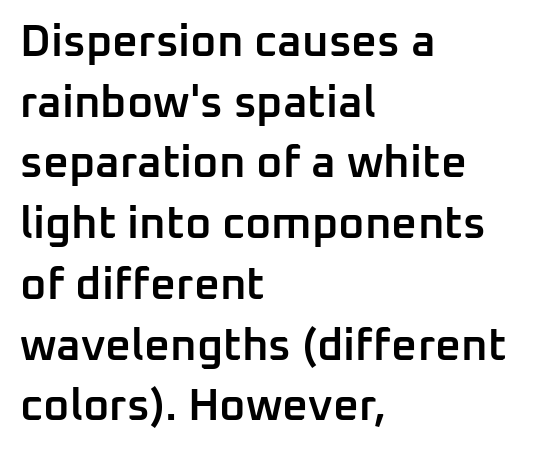
Q: Is the text bold? A: Semi-bold.
Q: Is the text italic (slanted)? A: No, it is upright.
Q: Is the typeface a serif or a sans-serif typeface? A: Sans-serif.
Q: Is the text underlined? A: No.
Q: How is the paragraph aligned? A: Left-aligned.
Q: Is the spacing between letters normal or unusually wide? A: Normal.
Q: Is the spacing between lines tight, normal or loose? A: Normal.
Q: Width (condensed, normal, or wide)? A: Normal.
Q: Stroke contrast? A: Low.
Q: x-height? A: Medium.
Q: Monospaced? A: No.
